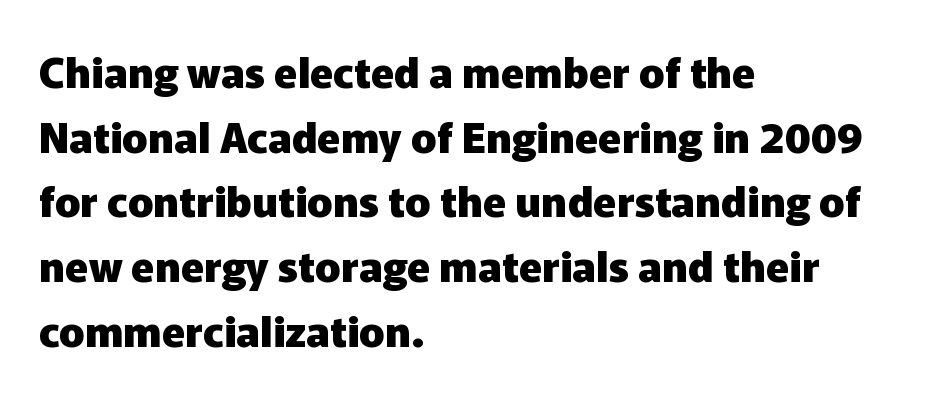
The image shows 42 px heavy sans-serif type, upright; set left-aligned, normal line spacing (1.54x), normal letter spacing, not underlined; low stroke contrast and a medium x-height.
